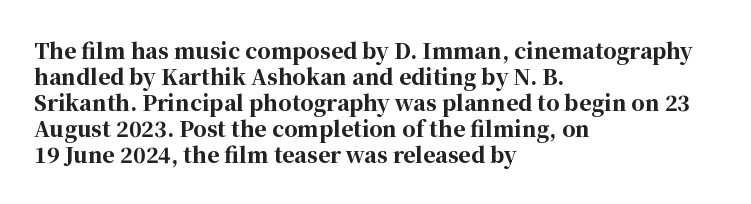
The image shows 21 px bold type, upright; set left-aligned, line spacing 1.24x, normal letter spacing, not underlined.
